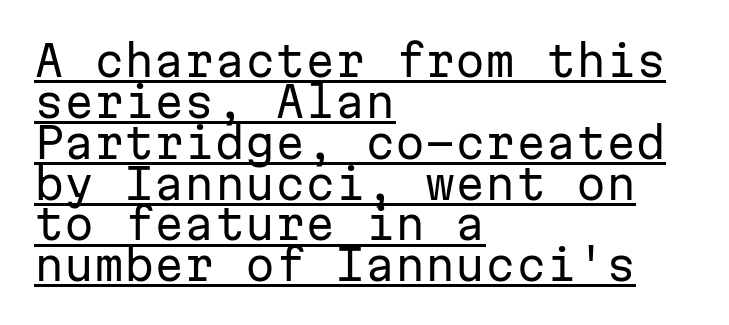
Q: Is the text bold? A: No.
Q: Is the text italic (slanted)? A: No, it is upright.
Q: Is the typeface a serif or a sans-serif typeface? A: Sans-serif.
Q: Is the text underlined? A: Yes.
Q: How is the paragraph aligned? A: Left-aligned.
Q: Is the spacing between letters normal or unusually wide? A: Normal.
Q: Is the spacing between lines tight, normal or loose? A: Tight.
Q: Width (condensed, normal, or wide)? A: Normal.
Q: Stroke contrast? A: Low.
Q: x-height? A: Medium.
Q: Monospaced? A: Yes.
